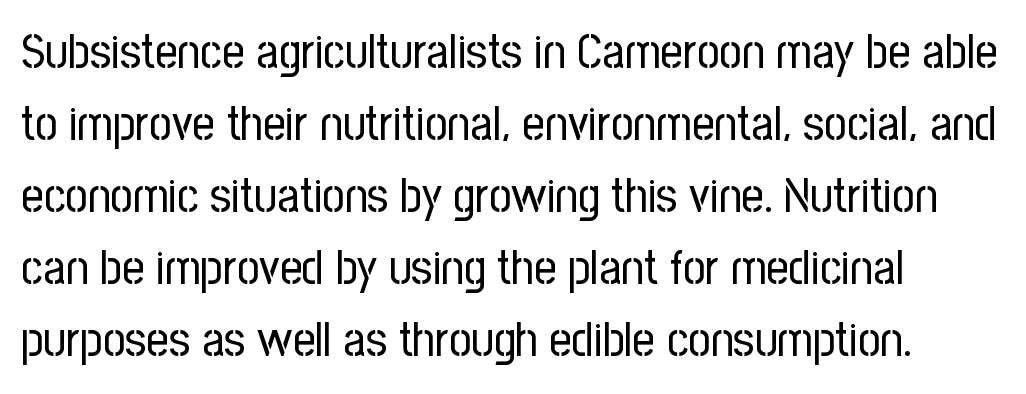
The image shows 49 px regular-weight, condensed sans-serif type, upright; set left-aligned, normal line spacing (1.47x), normal letter spacing, not underlined; low stroke contrast and a medium x-height.
